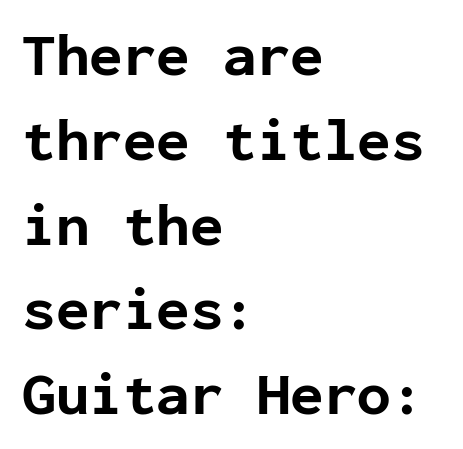
Q: Is the text bold? A: Yes.
Q: Is the text italic (slanted)? A: No, it is upright.
Q: Is the typeface a serif or a sans-serif typeface? A: Sans-serif.
Q: Is the text underlined? A: No.
Q: How is the paragraph aligned? A: Left-aligned.
Q: Is the spacing between letters normal or unusually wide? A: Normal.
Q: Is the spacing between lines tight, normal or loose? A: Normal.
Q: Width (condensed, normal, or wide)? A: Normal.
Q: Stroke contrast? A: Low.
Q: x-height? A: Medium.
Q: Monospaced? A: Yes.
